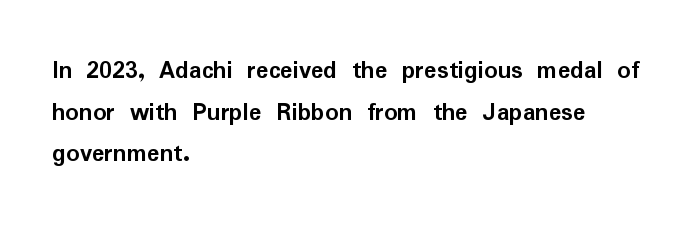
When letters stand straight like this, we call the style roman or upright. Successive baselines arrive at the customary interval. This rendering uses left alignment, leaving the right contour irregular. Notice how thick the strokes are: this is what a full bold looks like.
